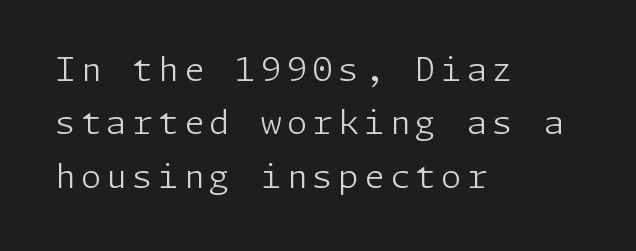
The image shows 33 px light sans-serif type, upright; set left-aligned, normal line spacing (1.62x), not underlined; low stroke contrast and a medium x-height.
